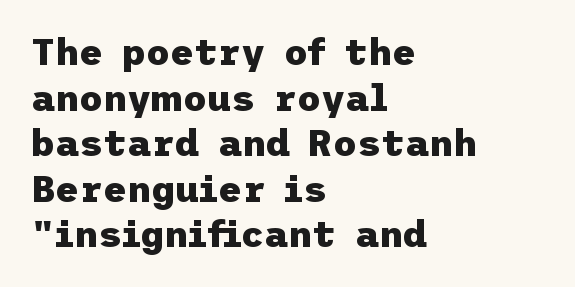
Rendered with straight, roman letterforms. The rendering uses a bold face; every stroke is thick and dark. A bare baseline throughout the passage. This rendering employs a face without finishing strokes, i.e., a sans-serif. Honestly, the letter spacing is just normal — you wouldn't notice it.
